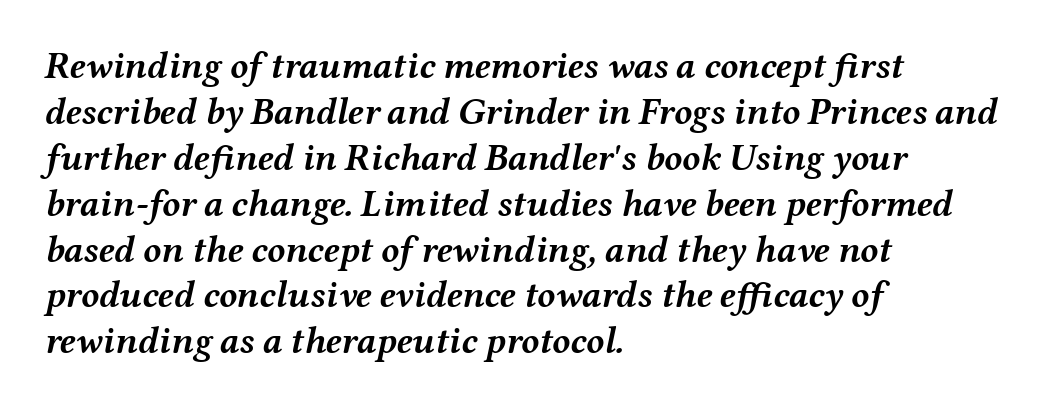
The lettering tilts uniformly, giving the passage an italic look. This rendering leaves character spacing at its baseline value. I'd describe the lettering as bold — thick and assertive. Typeset ragged right — the left edge is the straight one.
